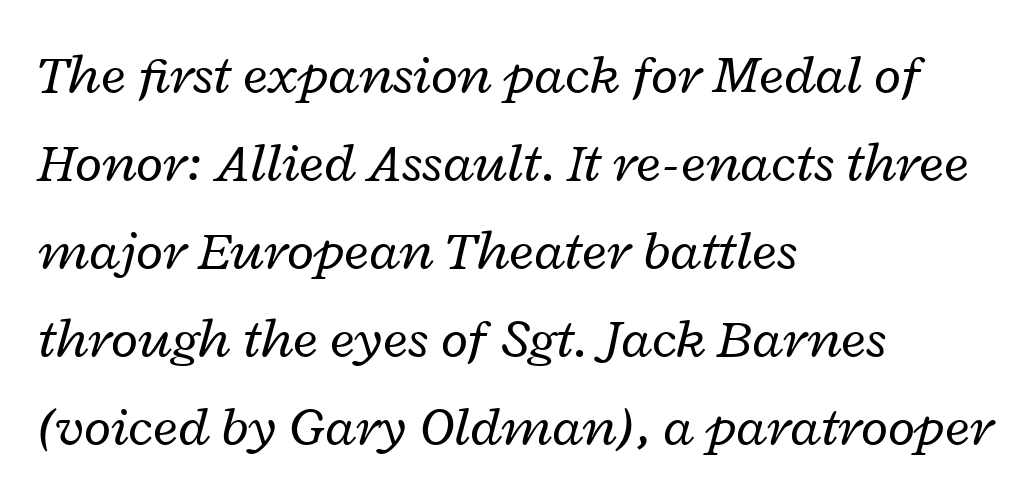
Is the stroke heavy? The answer is a plain regular-or-lighter. The face used here has a pronounced slope to its letters. The letterforms sit shoulder to shoulder at normal distance. The lines are quadded left. Descender tails drop into unmarked territory. These lines are rendered in a variable-pitch font.
